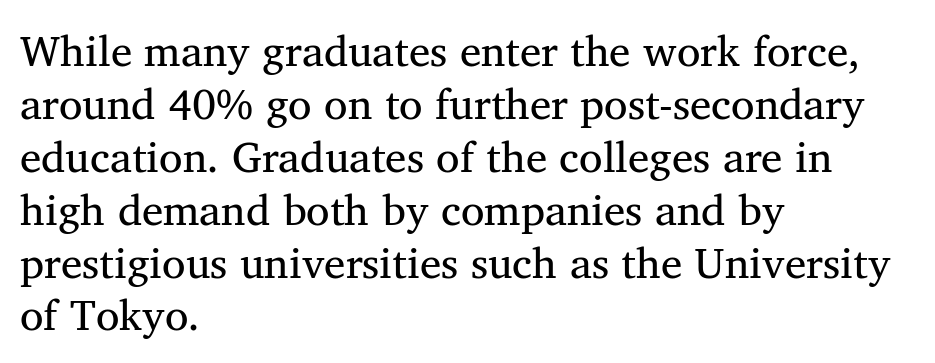
{"serif": "yes", "width": "normal", "stroke_contrast": "medium", "x_height": "medium", "monospaced": "no", "underline": "no", "align": "left", "line_spacing_ratio": 1.23, "letter_spacing": "normal", "letter_spacing_em": 0.0, "glyph_px": 43}
